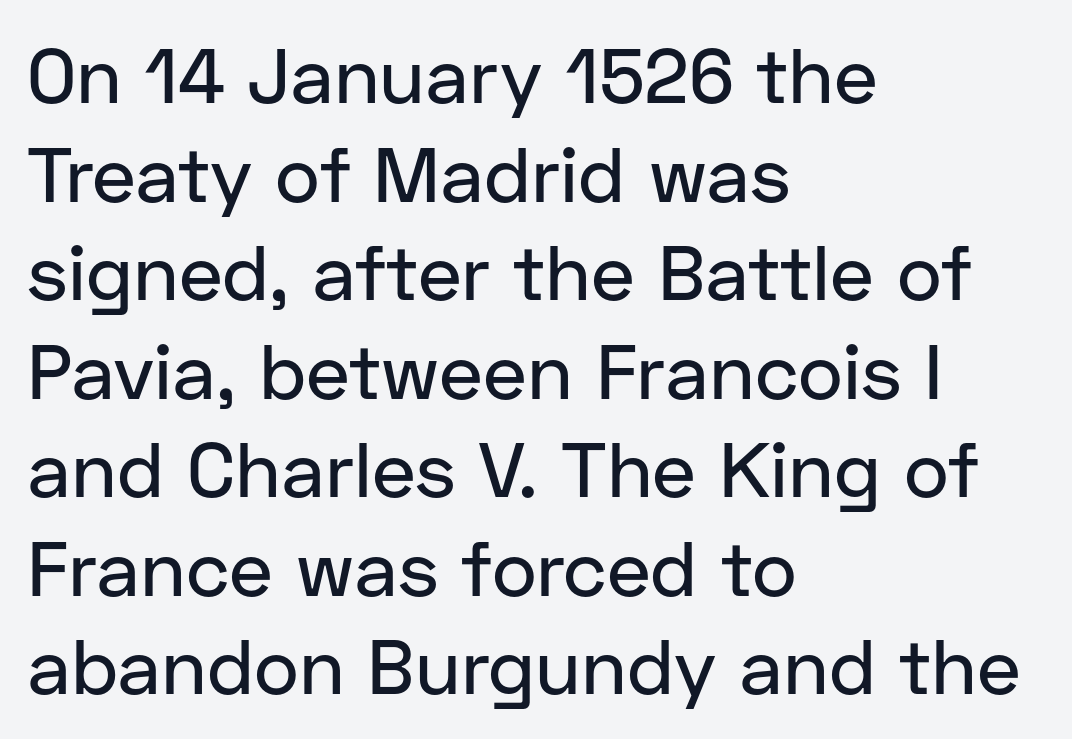
{"serif": "no", "italic": "no", "width": "normal", "stroke_contrast": "low", "x_height": "medium", "monospaced": "no", "underline": "no", "align": "left", "line_spacing": "normal", "line_spacing_ratio": 1.28, "letter_spacing": "normal", "letter_spacing_em": 0.0, "glyph_px": 77}
